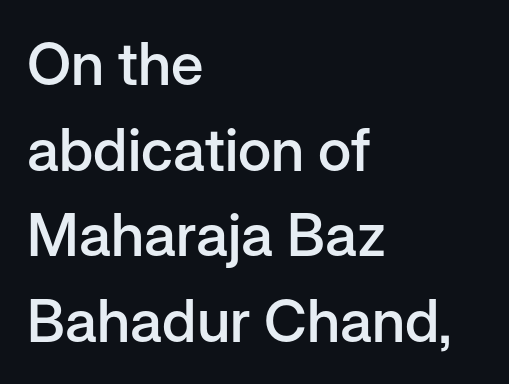
Proportional: the letters do not fall into vertical columns. The baseline area is clear. Leading: standard. Does the copy run flush right? No — it runs flush left.
